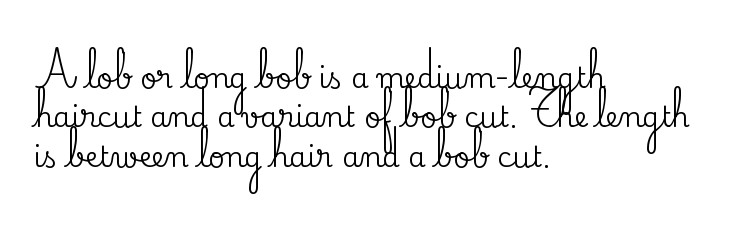
The string is rendered with underlining switched off. The passage is arranged the way most books set body copy — flush left. Quick note: not italic, upright. The text was rendered using a seriffed face with decorative stroke endings. Default kerning and tracking; the words read as compact shapes.
